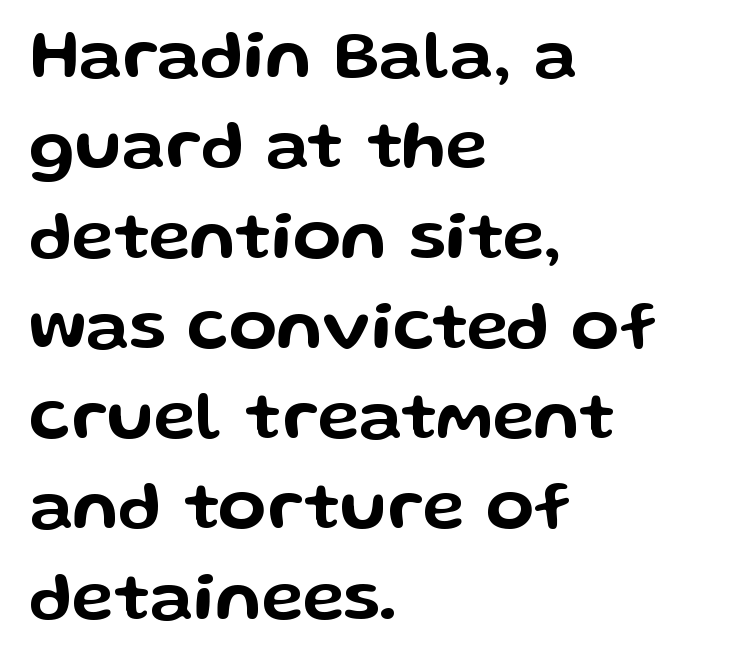
{"serif": "no", "italic": "no", "width": "wide", "stroke_contrast": "low", "x_height": "medium", "monospaced": "no", "underline": "no", "align": "left", "line_spacing": "normal", "line_spacing_ratio": 1.29, "letter_spacing": "normal", "letter_spacing_em": 0.0, "glyph_px": 70}
